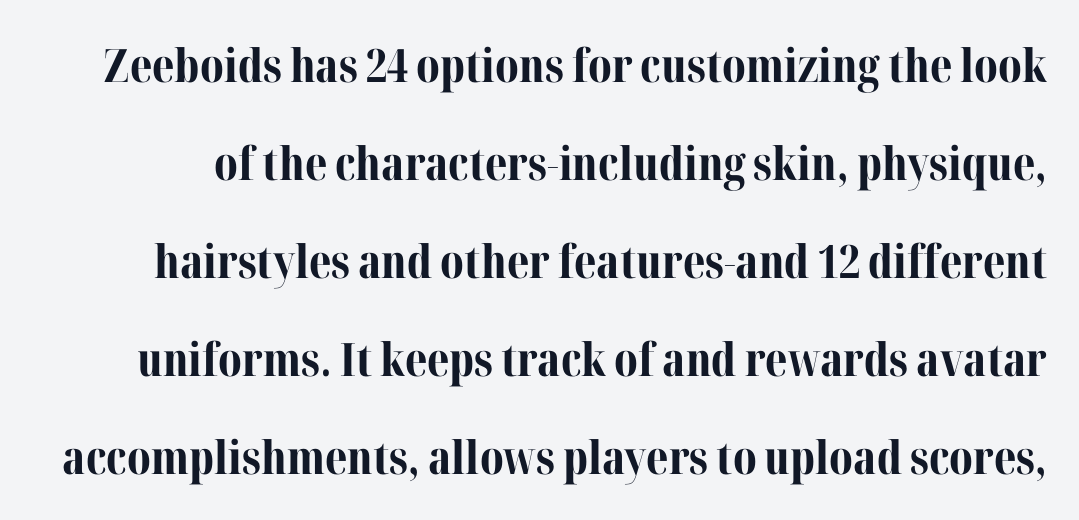
{"serif": "yes", "italic": "no", "bold": "yes", "weight": "bold", "width": "normal", "stroke_contrast": "medium", "x_height": "medium", "monospaced": "no", "underline": "no", "line_spacing": "loose", "line_spacing_ratio": 2.13, "letter_spacing": "normal", "letter_spacing_em": 0.0, "glyph_px": 46}
